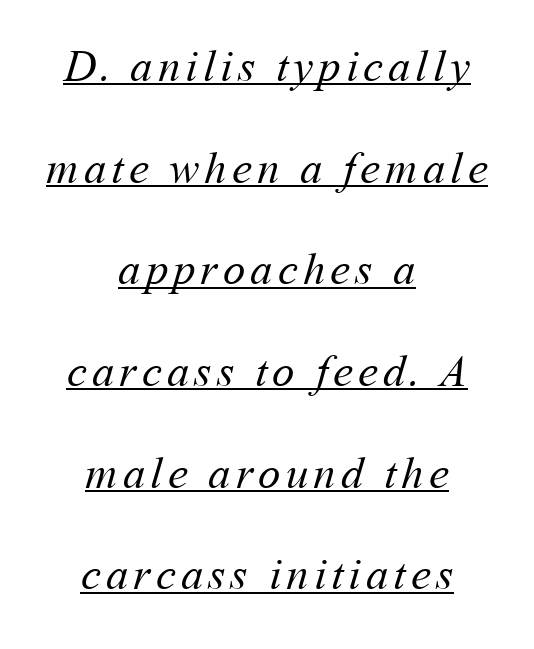
Q: Is the text bold? A: No.
Q: Is the text underlined? A: Yes.
Q: How is the paragraph aligned? A: Centered.
Q: Is the spacing between lines tight, normal or loose? A: Loose.
Q: Width (condensed, normal, or wide)? A: Normal.
Q: Stroke contrast? A: Medium.
Q: x-height? A: Medium.
Q: Monospaced? A: No.
